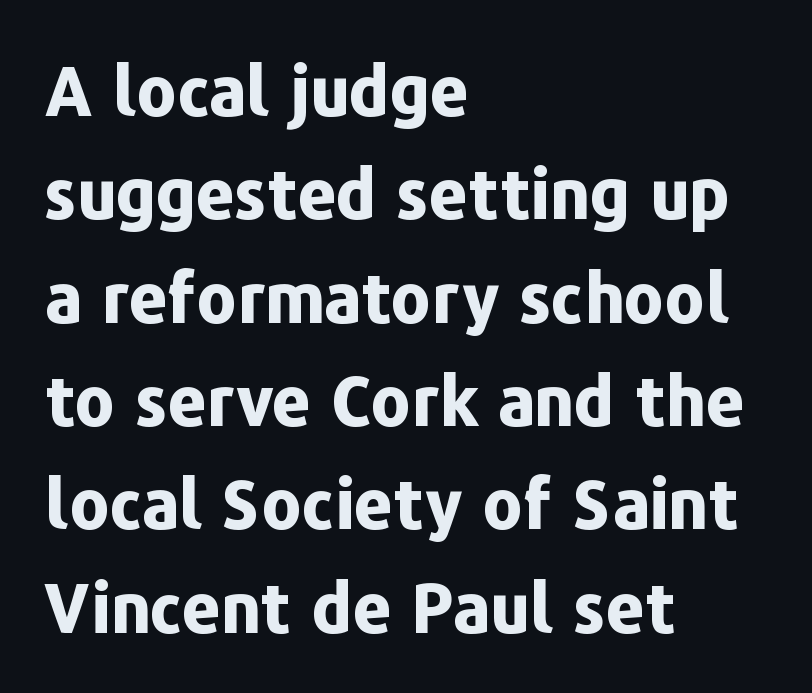
There is no visible air inserted between adjacent glyphs. Beneath every word, the page is bare. Spacing verdict: proportional, widths tailored to each character. A student would call this left alignment; a typographer would say flush left, rag right. The rows are spaced the way most documents space them.
